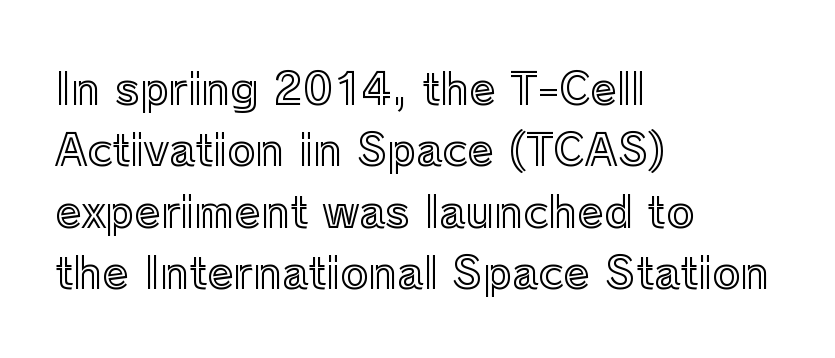
A bare baseline throughout the passage. Upright lettering throughout. Students, observe: this is what conventionally led text looks like. This sample has the flowing, uneven cadence of proportional lettering. Letter spacing: default.
